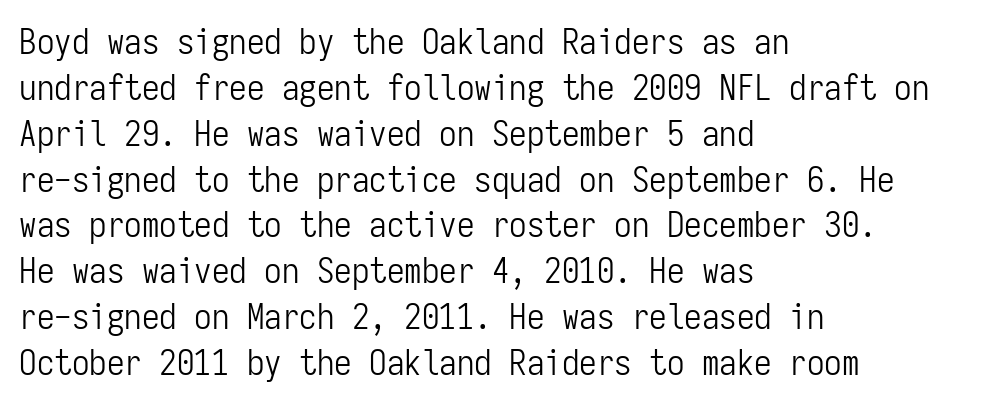
{"serif": "no", "italic": "no", "bold": "no", "weight": "light", "width": "condensed", "stroke_contrast": "low", "x_height": "medium", "monospaced": "yes", "underline": "no", "align": "left", "line_spacing": "normal", "line_spacing_ratio": 1.31, "letter_spacing": "normal", "letter_spacing_em": 0.0, "glyph_px": 35}
